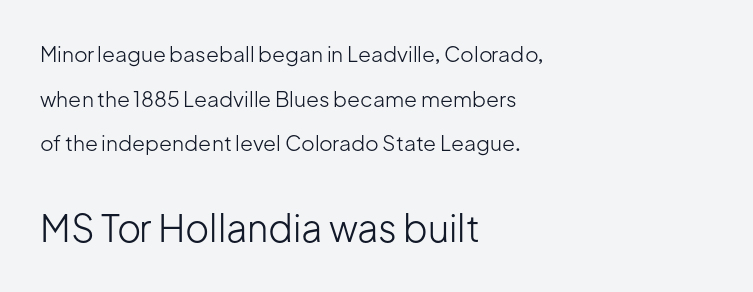
Q: Is the text bold? A: No.
Q: Is the text italic (slanted)? A: No, it is upright.
Q: Is the typeface a serif or a sans-serif typeface? A: Sans-serif.
Q: Is the text underlined? A: No.
Q: How is the paragraph aligned? A: Left-aligned.
Q: Is the spacing between letters normal or unusually wide? A: Normal.
Q: Is the spacing between lines tight, normal or loose? A: Loose.
Q: Which block of text is set in a larger size, the first (top) or the second (bottom)? A: The second (bottom) one.
Q: Width (condensed, normal, or wide)? A: Normal.
Q: Stroke contrast? A: Low.
Q: x-height? A: Medium.
Q: Monospaced? A: No.
